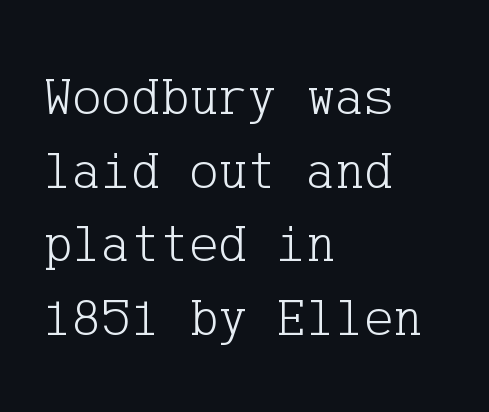
The image shows 55 px light serif type, upright; set left-aligned, normal line spacing (1.34x), normal letter spacing, not underlined; low stroke contrast and a medium x-height.
